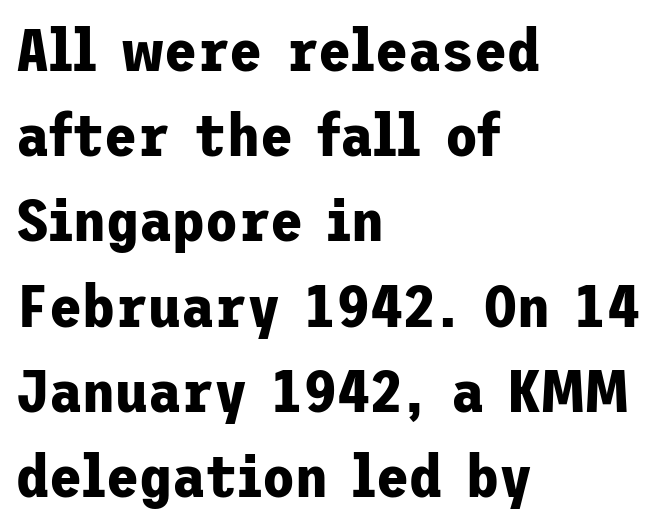
Q: Is the text bold? A: Yes.
Q: Is the text italic (slanted)? A: No, it is upright.
Q: Is the typeface a serif or a sans-serif typeface? A: Sans-serif.
Q: Is the text underlined? A: No.
Q: How is the paragraph aligned? A: Left-aligned.
Q: Is the spacing between letters normal or unusually wide? A: Normal.
Q: Is the spacing between lines tight, normal or loose? A: Normal.
Q: Width (condensed, normal, or wide)? A: Normal.
Q: Stroke contrast? A: Low.
Q: x-height? A: Medium.
